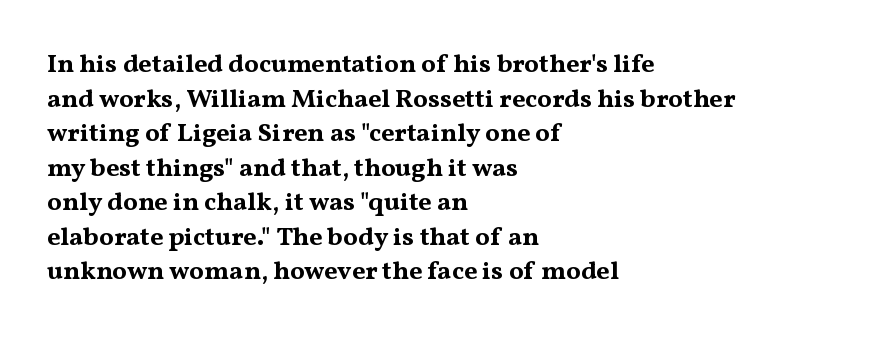
Do the letters lean? They stand straight. Standard letterfit; no display-style spreading of the glyphs. The strip under each line holds only bare page. The rendering anchors every line to the left-hand side. The glyphs have the mass of a bold cut. Quick note: interline space is typical.
